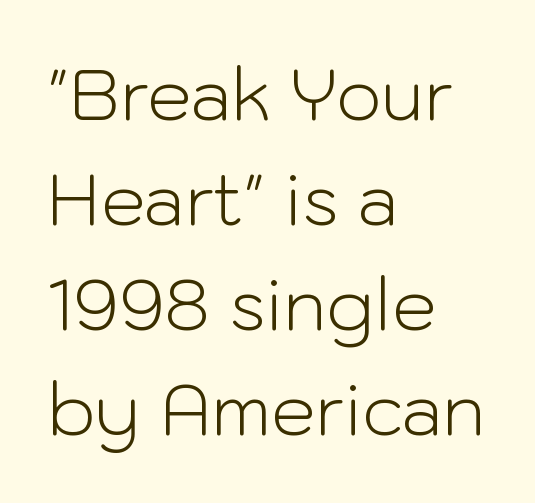
Vertical spacing — default. If you drew a line through each stem, it would be perfectly vertical. The face used here is rendered with its standard letterfit. The letters look calm and open, with moderate or lighter stems. Does the copy run flush right? No — it runs flush left.
